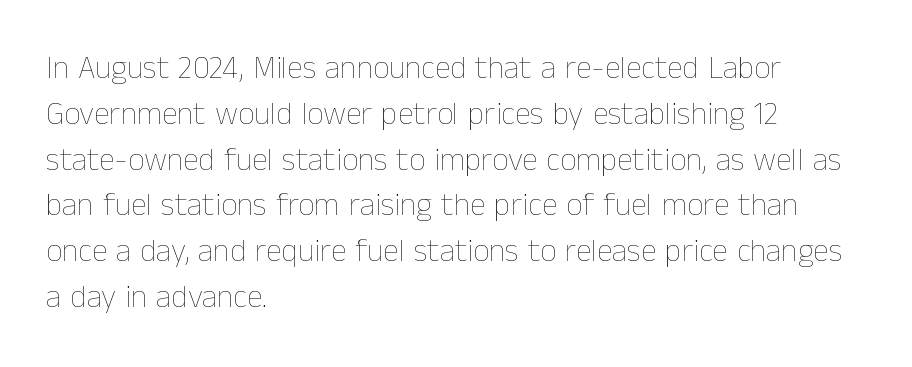
{"italic": "no", "bold": "no", "weight": "thin", "width": "normal", "stroke_contrast": "low", "x_height": "medium", "monospaced": "no", "underline": "no", "align": "left", "line_spacing": "normal", "line_spacing_ratio": 1.43, "letter_spacing": "normal", "letter_spacing_em": 0.0, "glyph_px": 32}
